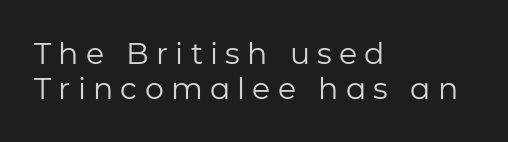
The image shows 30 px regular-weight sans-serif type, upright; set left-aligned, line spacing 1.17x, unusually wide letter spacing (+0.24 em), not underlined; low stroke contrast and a medium x-height.
